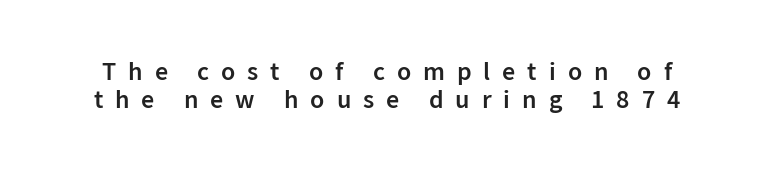
{"italic": "no", "bold": "semi", "underline": "no", "line_spacing": "tight", "line_spacing_ratio": 1.07, "letter_spacing": "wide", "letter_spacing_em": 0.46, "glyph_px": 26}
